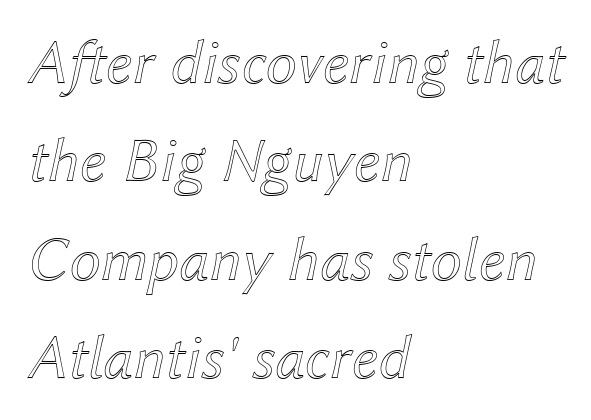
Q: Is the text italic (slanted)? A: Yes, it leans right by about 12 degrees.
Q: Is the text underlined? A: No.
Q: How is the paragraph aligned? A: Left-aligned.
Q: Is the spacing between letters normal or unusually wide? A: Normal.
Q: Is the spacing between lines tight, normal or loose? A: Normal.
Q: Width (condensed, normal, or wide)? A: Normal.
Q: x-height? A: Medium.
Q: Monospaced? A: No.
